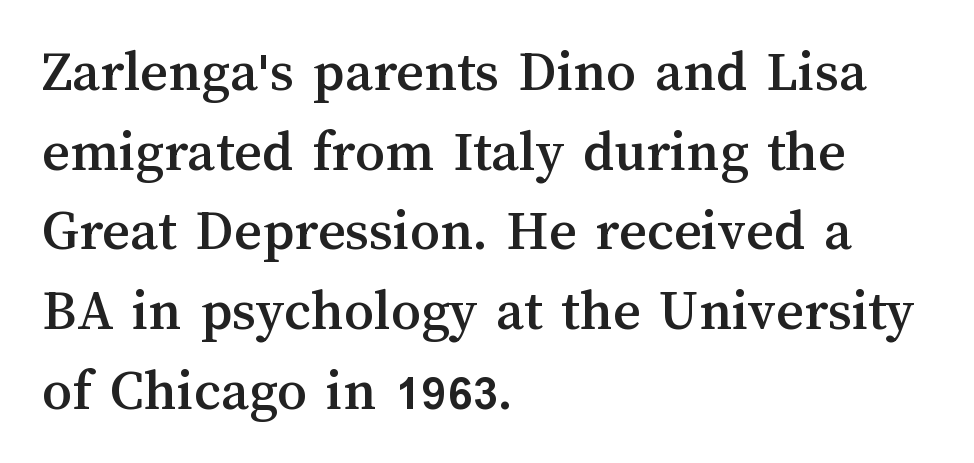
Q: Is the text italic (slanted)? A: No, it is upright.
Q: Is the text underlined? A: No.
Q: How is the paragraph aligned? A: Left-aligned.
Q: Is the spacing between letters normal or unusually wide? A: Normal.
Q: Is the spacing between lines tight, normal or loose? A: Normal.
Q: Width (condensed, normal, or wide)? A: Normal.
Q: Stroke contrast? A: Medium.
Q: x-height? A: Medium.
Q: Monospaced? A: No.
